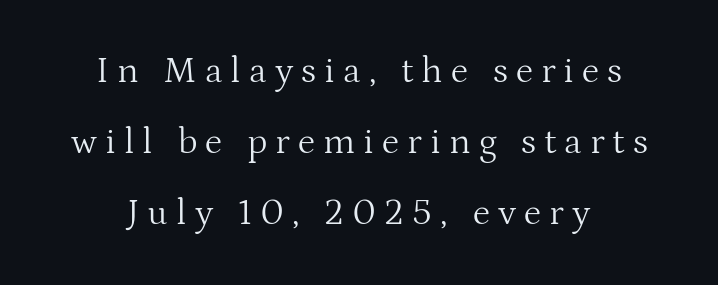
{"serif": "yes", "italic": "no", "bold": "no", "weight": "light", "width": "normal", "stroke_contrast": "medium", "x_height": "medium", "monospaced": "no", "underline": "no", "line_spacing": "loose", "line_spacing_ratio": 1.92, "letter_spacing": "wide", "letter_spacing_em": 0.22, "glyph_px": 37}
